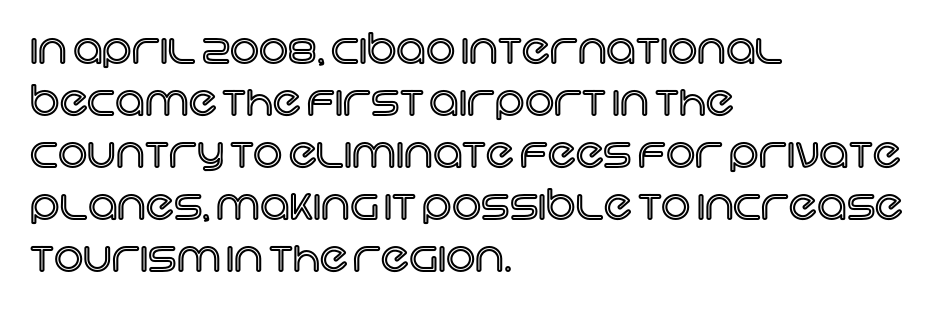
{"italic": "no", "width": "normal", "x_height": "large", "monospaced": "no", "underline": "no", "align": "left", "line_spacing": "normal", "line_spacing_ratio": 1.27, "letter_spacing": "normal", "letter_spacing_em": 0.0, "glyph_px": 41}
